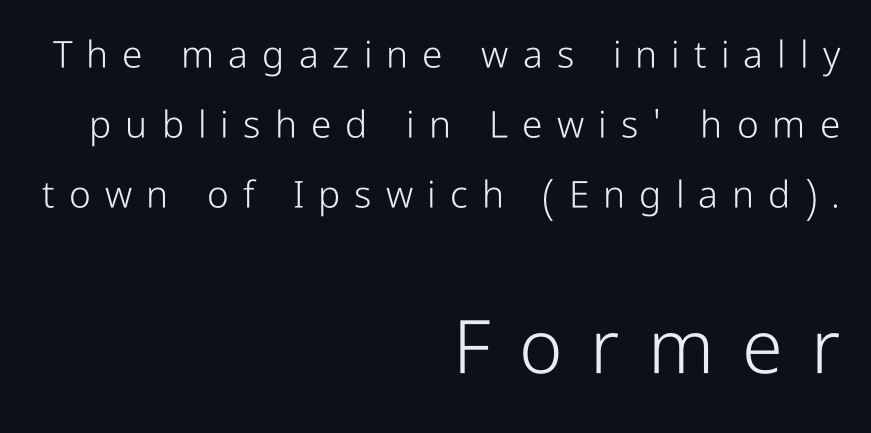
Serif or sans? Sans — the stroke terminals are bare. The composition opens small and finishes big. The specimen omits any rule beneath the text block's lines. Between one letter and the next there's a generous, obvious gap.
